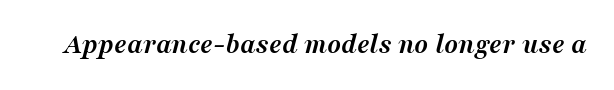
Q: Is the text bold? A: Yes.
Q: Is the text italic (slanted)? A: Yes, it leans right by about 16 degrees.
Q: Is the typeface a serif or a sans-serif typeface? A: Serif.
Q: Is the text underlined? A: No.
Q: Is the spacing between letters normal or unusually wide? A: Normal.
Q: Width (condensed, normal, or wide)? A: Normal.
Q: Stroke contrast? A: Medium.
Q: x-height? A: Medium.
Q: Monospaced? A: No.
